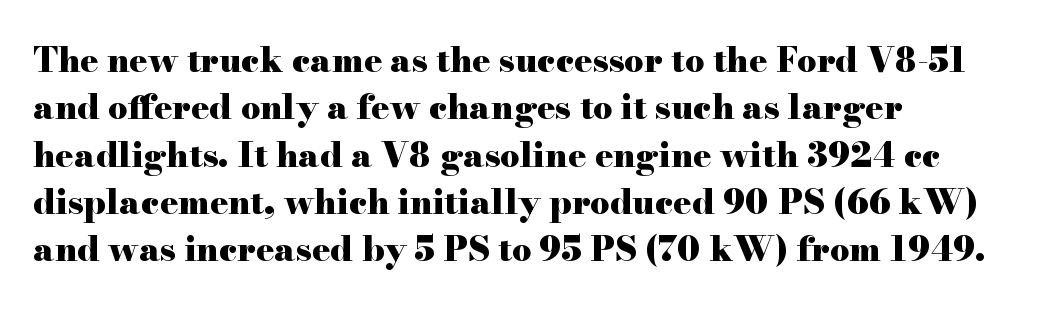
This rendering leaves character spacing at its baseline value. This is roman type, the default non-slanted kind. Are there feet on the stems? There are — it's a serif. The letters advance in unequal steps, a hallmark of proportional type. Anything drawn beneath the words? Only blank space.
